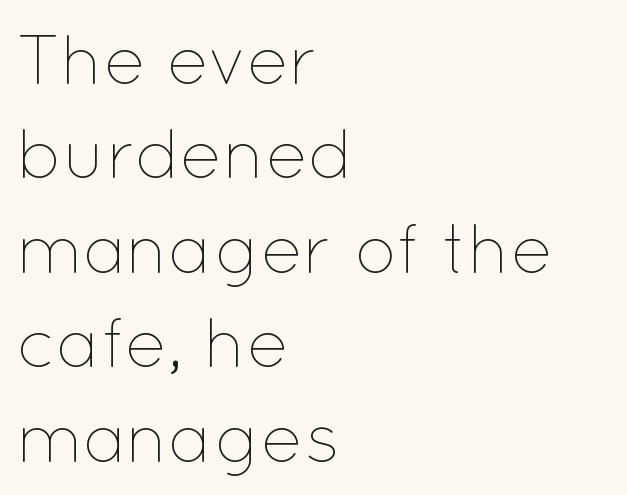
The image shows 70 px thin type, upright; set left-aligned, normal line spacing (1.35x), normal letter spacing, not underlined; low stroke contrast and a medium x-height.
